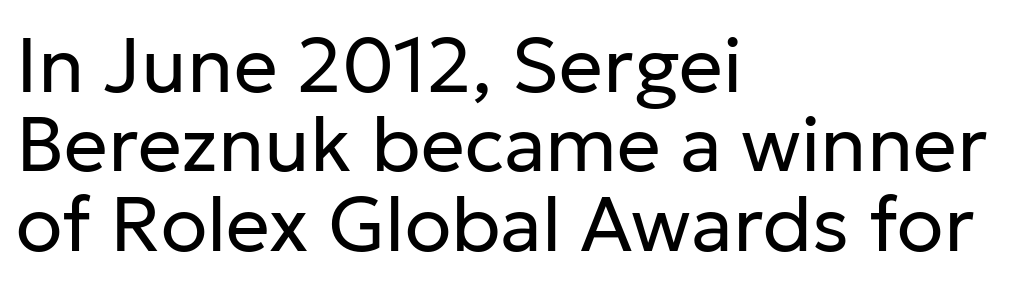
{"serif": "no", "italic": "no", "bold": "no", "weight": "regular", "width": "normal", "stroke_contrast": "low", "x_height": "medium", "monospaced": "no", "underline": "no", "align": "left", "line_spacing": "tight", "line_spacing_ratio": 1.03, "letter_spacing": "normal", "letter_spacing_em": 0.0, "glyph_px": 77}
